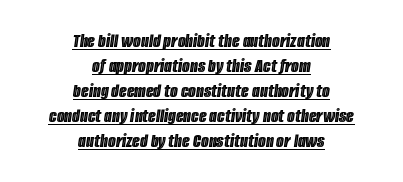
No extra tracking has been applied to these lines. One glance says typical: line gaps are just what's usual. Posture: slanted. Horizontally, the lines are justified to the midpoint only. Quick note: underline on.
